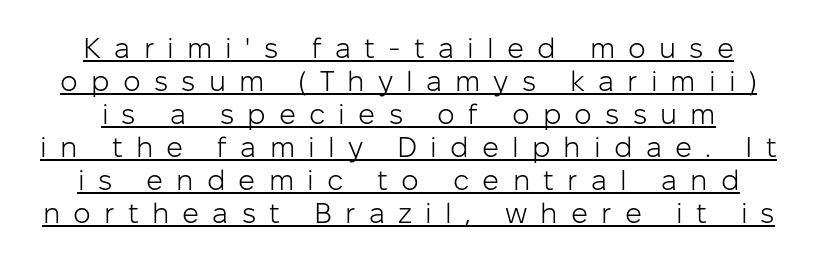
Q: Is the text bold? A: No.
Q: Is the text italic (slanted)? A: No, it is upright.
Q: Is the typeface a serif or a sans-serif typeface? A: Sans-serif.
Q: Is the text underlined? A: Yes.
Q: Is the spacing between letters normal or unusually wide? A: Unusually wide.
Q: Width (condensed, normal, or wide)? A: Normal.
Q: Stroke contrast? A: Low.
Q: x-height? A: Medium.
Q: Monospaced? A: No.
